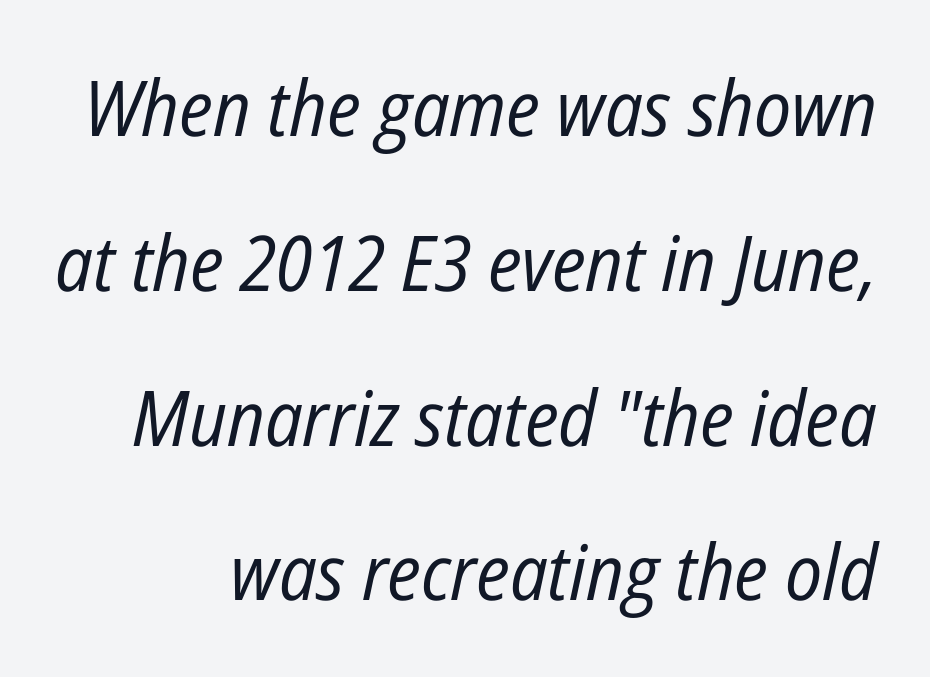
Line spacing here is loose. The passage shown is typed in a proportional face where columns would drift. The gaps between neighbouring characters are ordinary and unremarkable. Layout note: lines flush right. Stroke mass is kept to a normal reading level or below.
